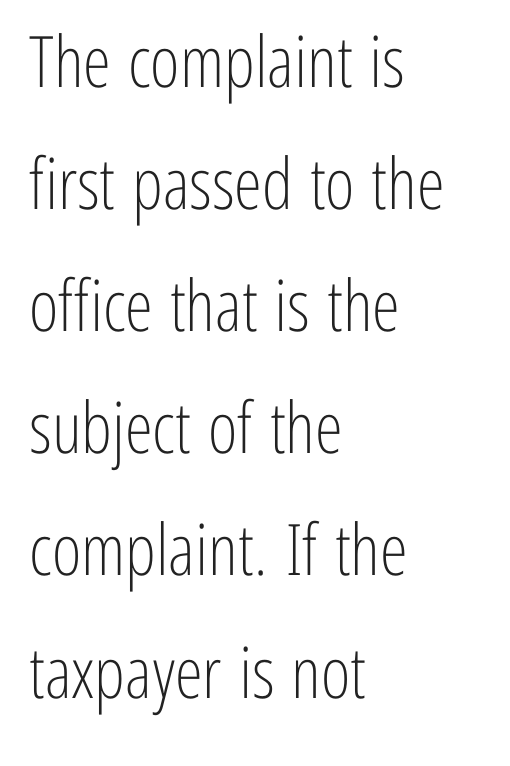
{"serif": "no", "italic": "no", "bold": "no", "weight": "light", "width": "condensed", "stroke_contrast": "low", "x_height": "medium", "monospaced": "no", "underline": "no", "align": "left", "line_spacing_ratio": 1.72, "letter_spacing": "normal", "letter_spacing_em": 0.0, "glyph_px": 71}
